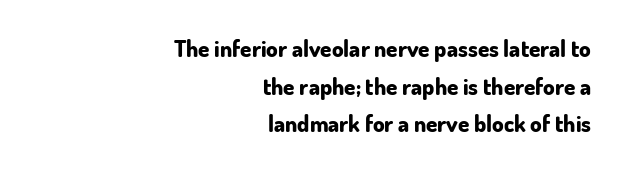
Q: Is the text bold? A: Yes.
Q: Is the text italic (slanted)? A: No, it is upright.
Q: Is the text underlined? A: No.
Q: How is the paragraph aligned? A: Right-aligned.
Q: Is the spacing between letters normal or unusually wide? A: Normal.
Q: Is the spacing between lines tight, normal or loose? A: Normal.
